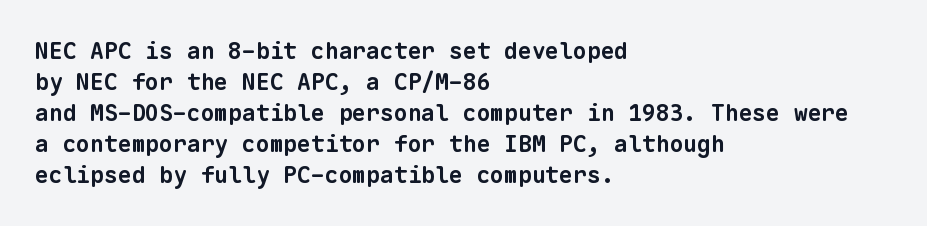
Caption: bold face, heavy strokes. The horizontal fit of the characters is conventional and even. The rows are spaced the way most documents space them. The lines are quadded left.
